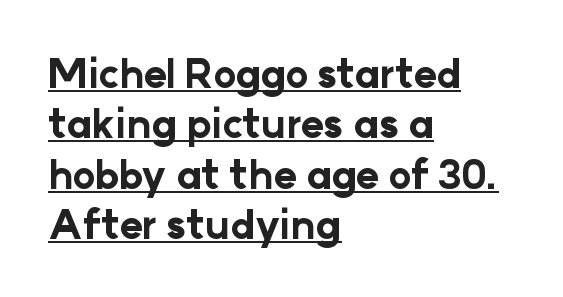
The image shows 39 px bold sans-serif type, upright; set left-aligned, normal line spacing (1.29x), normal letter spacing, underlined; low stroke contrast and a medium x-height.
